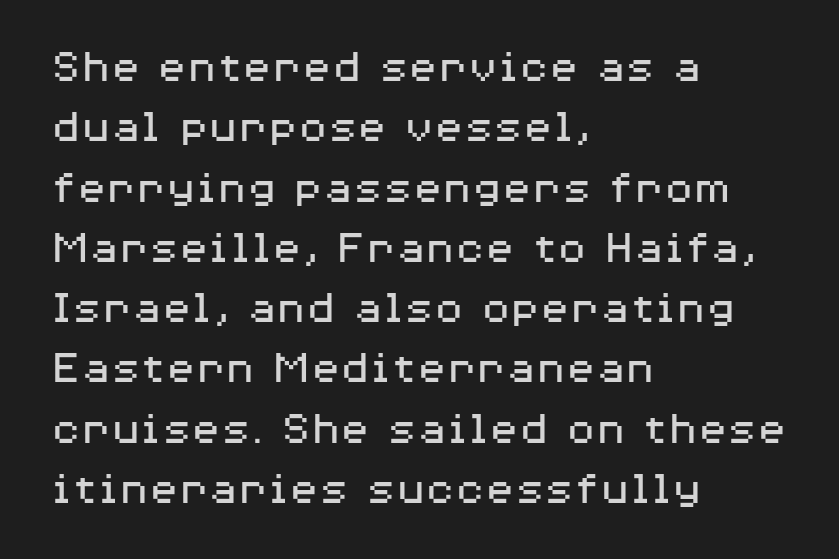
{"serif": "no", "italic": "no", "bold": "no", "weight": "regular", "width": "wide", "stroke_contrast": "medium", "x_height": "medium", "monospaced": "no", "underline": "no", "align": "left", "line_spacing_ratio": 1.23, "letter_spacing": "normal", "letter_spacing_em": 0.0, "glyph_px": 49}
